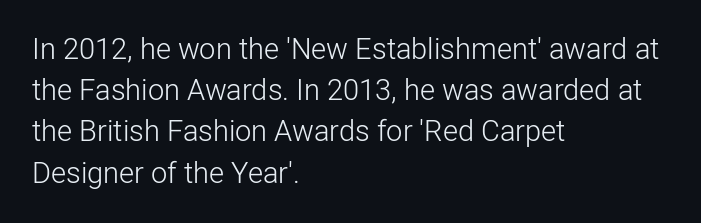
The image shows 29 px light sans-serif type, upright; set left-aligned, normal line spacing (1.42x), normal letter spacing, not underlined; low stroke contrast and a medium x-height.
